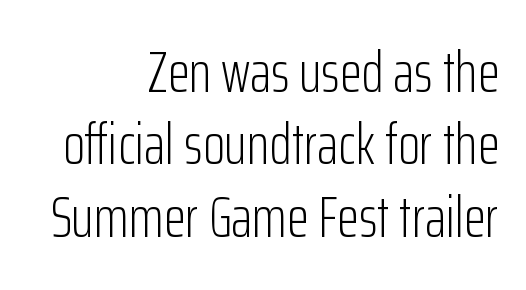
{"serif": "no", "italic": "no", "bold": "no", "weight": "light", "width": "condensed", "stroke_contrast": "low", "x_height": "medium", "monospaced": "no", "underline": "no", "align": "right", "line_spacing": "normal", "line_spacing_ratio": 1.27, "letter_spacing": "normal", "letter_spacing_em": 0.0, "glyph_px": 57}
